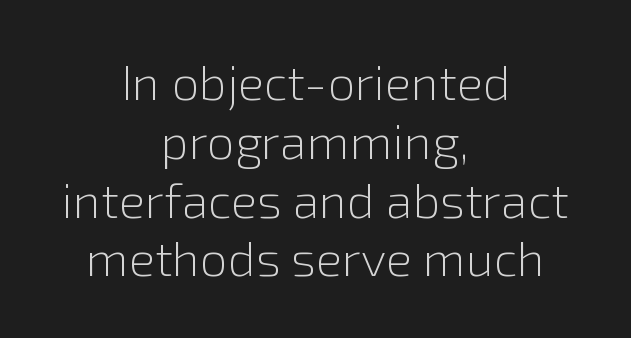
{"serif": "no", "italic": "no", "bold": "no", "weight": "light", "width": "normal", "stroke_contrast": "low", "x_height": "medium", "monospaced": "no", "underline": "no", "align": "center", "line_spacing_ratio": 1.2, "letter_spacing": "normal", "letter_spacing_em": 0.0, "glyph_px": 49}
